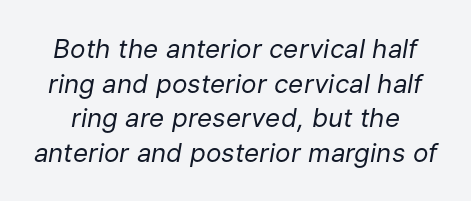
Q: Is the text bold? A: No.
Q: Is the text italic (slanted)? A: Yes, it leans right by about 9 degrees.
Q: Is the text underlined? A: No.
Q: Is the spacing between letters normal or unusually wide? A: Normal.
Q: Is the spacing between lines tight, normal or loose? A: Normal.
